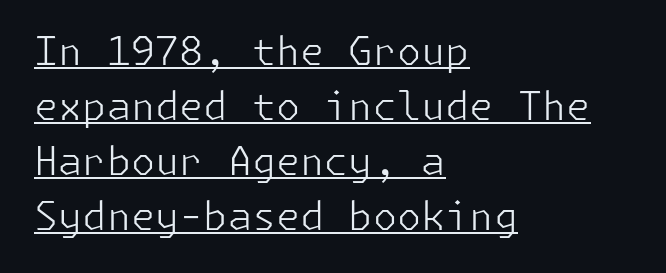
The lines sit at an ordinary, default distance from one another. The setting favours the left margin, as ordinary paragraphs usually do. The type family on display is of the sans-serif kind. Style check: upright. A rule runs beneath these lines of type. The strokes carry an ordinary text weight at most.
